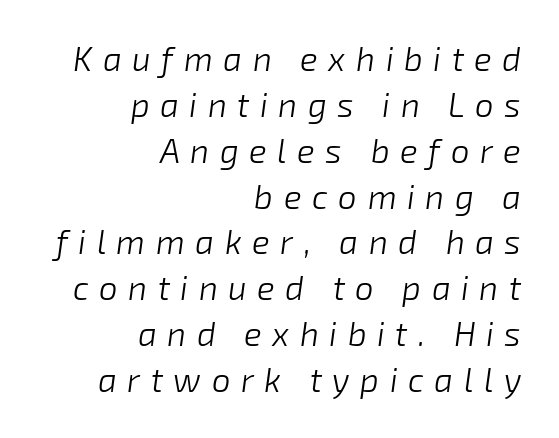
Substantial extra tracking has been applied to these lines. Summary of weight: not heavy and not bold. This sample is right-justified, so line beginnings fall wherever the words allow. Regarding leading, the lines here are spaced in the standard way. Character widths vary here, with narrow letters taking less room than wide ones.
